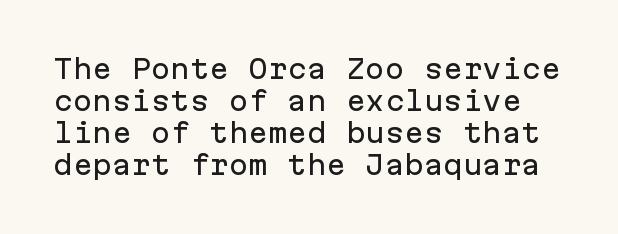
Q: Is the text italic (slanted)? A: No, it is upright.
Q: Is the text underlined? A: No.
Q: Is the spacing between letters normal or unusually wide? A: Normal.
